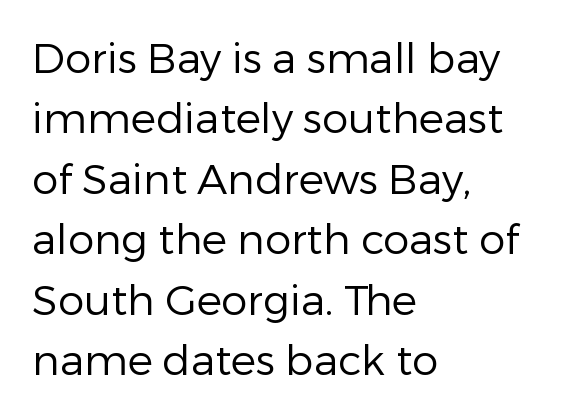
The typeface has the unassuming heft of standard copy or less. A sans-serif font was chosen for this passage. The rendering uses natural spacing where letterforms have individual widths. Horizontal bands of white between lines are of average thickness. Ascenders rise straight up at ninety degrees. The gaps between neighbouring characters are ordinary and unremarkable.
